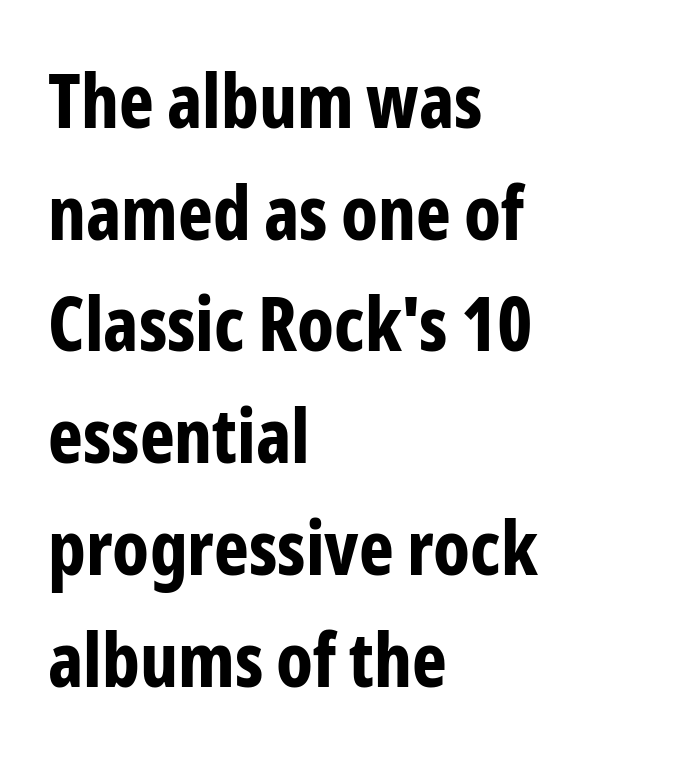
Q: Is the text bold? A: Yes.
Q: Is the text italic (slanted)? A: No, it is upright.
Q: Is the typeface a serif or a sans-serif typeface? A: Sans-serif.
Q: Is the text underlined? A: No.
Q: How is the paragraph aligned? A: Left-aligned.
Q: Is the spacing between letters normal or unusually wide? A: Normal.
Q: Is the spacing between lines tight, normal or loose? A: Normal.
Q: Width (condensed, normal, or wide)? A: Condensed.
Q: Stroke contrast? A: Low.
Q: x-height? A: Medium.
Q: Monospaced? A: No.
